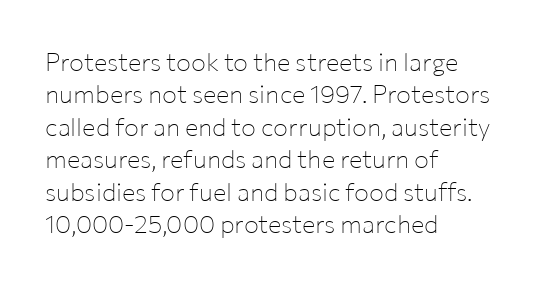
Q: Is the text bold? A: No.
Q: Is the text italic (slanted)? A: No, it is upright.
Q: Is the text underlined? A: No.
Q: How is the paragraph aligned? A: Left-aligned.
Q: Is the spacing between letters normal or unusually wide? A: Normal.
Q: Is the spacing between lines tight, normal or loose? A: Normal.
